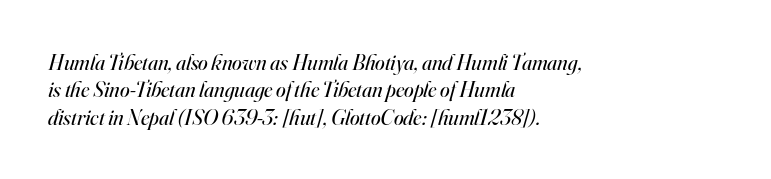
Where is the straight margin? On the left. No extra tracking has been applied to these lines. Underlining? Definitely not there. A quiet, ordinary-to-light weight characterises the typeface. In terms of posture, this sample is oblique.
